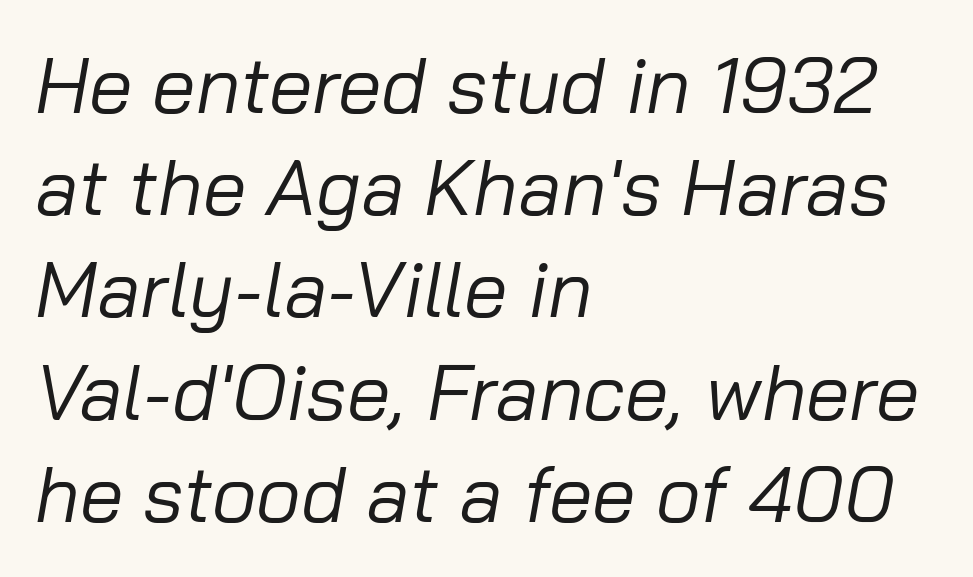
Q: Is the text bold? A: No.
Q: Is the text italic (slanted)? A: Yes, it leans right by about 10 degrees.
Q: Is the text underlined? A: No.
Q: How is the paragraph aligned? A: Left-aligned.
Q: Is the spacing between letters normal or unusually wide? A: Normal.
Q: Is the spacing between lines tight, normal or loose? A: Normal.
Q: Width (condensed, normal, or wide)? A: Normal.
Q: Stroke contrast? A: Low.
Q: x-height? A: Medium.
Q: Monospaced? A: No.
